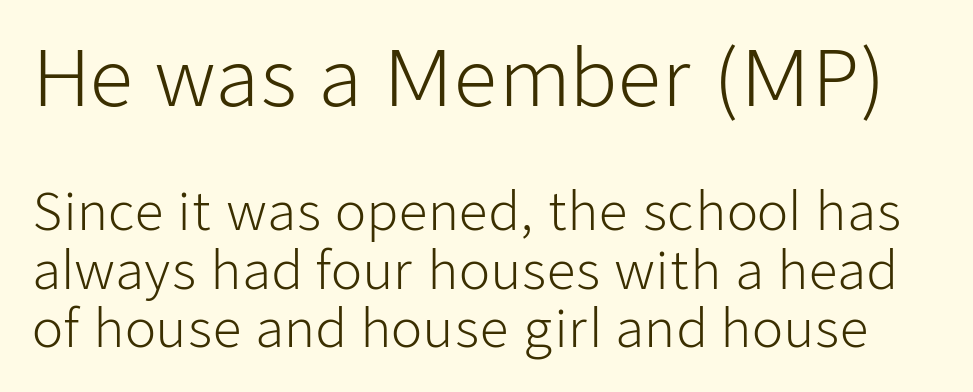
Rows of type sit shoulder to shoulder in the vertical direction. Letter spacing: default. Nope, no serifs anywhere on these letters. The typeface has the unassuming heft of standard copy or less.
